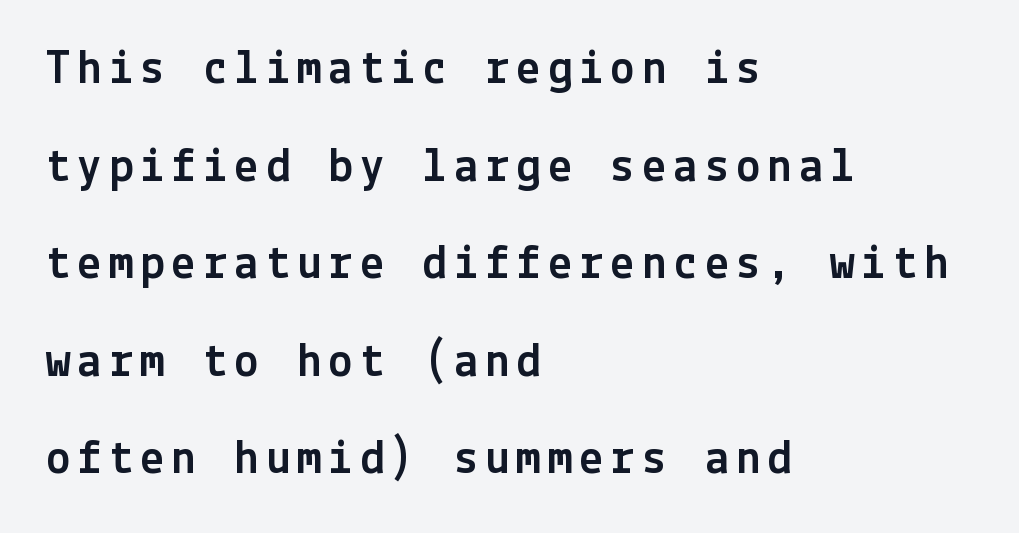
The image shows 49 px sans-serif type, upright; set left-aligned, loose line spacing (1.99x), not underlined; a medium x-height.
